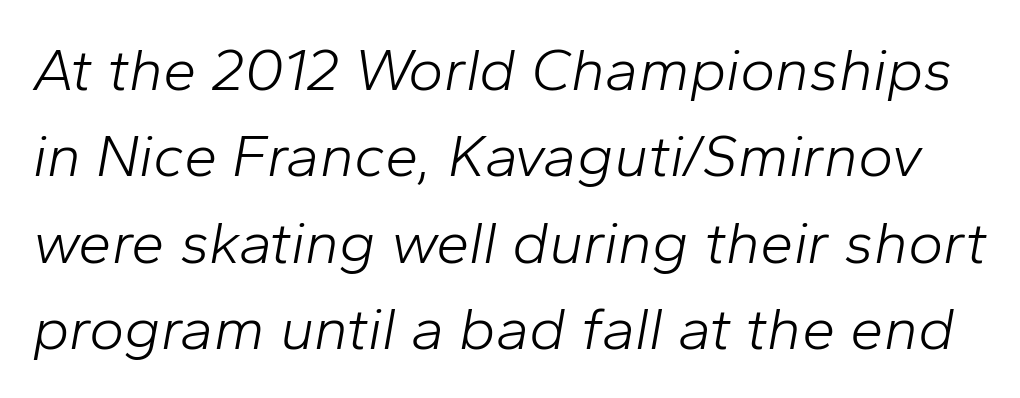
Vertically, the passage feels balanced, rows spaced as you'd expect. Words float on clear page, feet unadorned. These lines were composed using italics. Honestly, the letter spacing is just normal — you wouldn't notice it. Counters stay open thanks to moderate or lighter strokes. Each letter keeps its own natural width here, so spacing adapts to shape.
